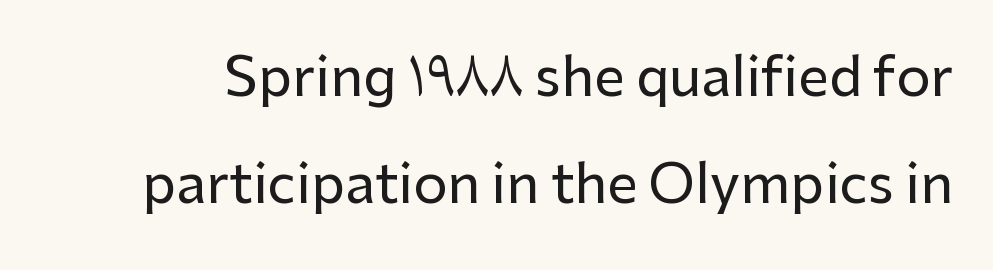
{"serif": "no", "italic": "no", "width": "normal", "stroke_contrast": "low", "x_height": "medium", "monospaced": "no", "underline": "no", "line_spacing": "loose", "line_spacing_ratio": 1.98, "letter_spacing": "normal", "letter_spacing_em": 0.0, "glyph_px": 54}
